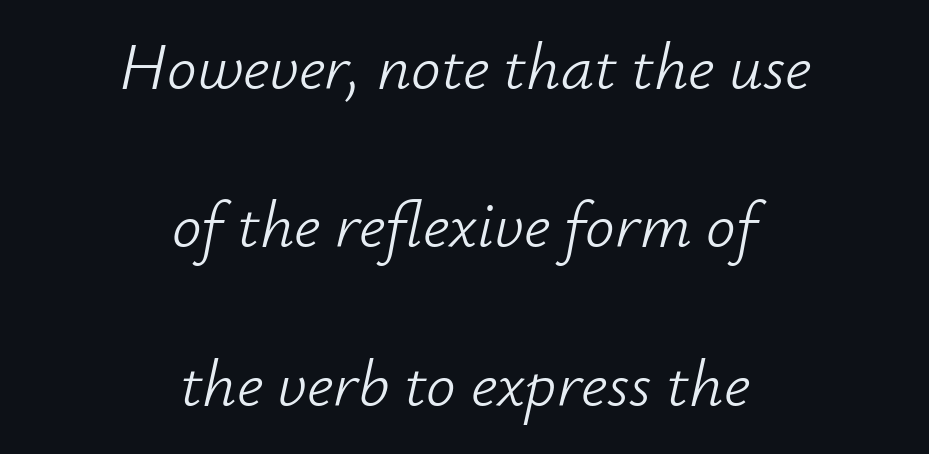
The image shows 66 px light type, italic (leaning right); set centered, loose line spacing (2.4x), normal letter spacing, not underlined; low stroke contrast and a small x-height.
